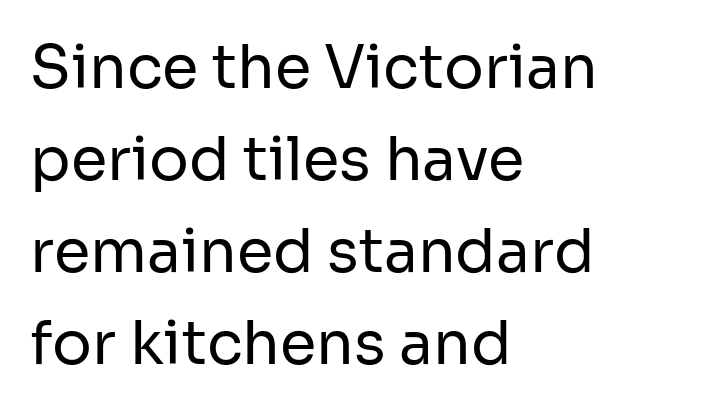
Q: Is the text bold? A: No.
Q: Is the text italic (slanted)? A: No, it is upright.
Q: Is the typeface a serif or a sans-serif typeface? A: Sans-serif.
Q: Is the text underlined? A: No.
Q: How is the paragraph aligned? A: Left-aligned.
Q: Is the spacing between letters normal or unusually wide? A: Normal.
Q: Is the spacing between lines tight, normal or loose? A: Normal.
Q: Width (condensed, normal, or wide)? A: Normal.
Q: Stroke contrast? A: Low.
Q: x-height? A: Medium.
Q: Monospaced? A: No.
